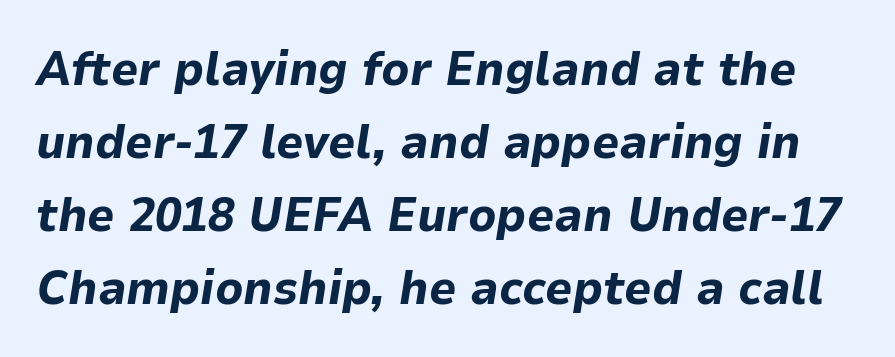
Q: Is the text bold? A: Yes.
Q: Is the text italic (slanted)? A: Yes, it leans right by about 9 degrees.
Q: Is the text underlined? A: No.
Q: Is the spacing between letters normal or unusually wide? A: Normal.
Q: Is the spacing between lines tight, normal or loose? A: Normal.
Q: Width (condensed, normal, or wide)? A: Normal.
Q: Stroke contrast? A: Low.
Q: x-height? A: Medium.
Q: Monospaced? A: No.
